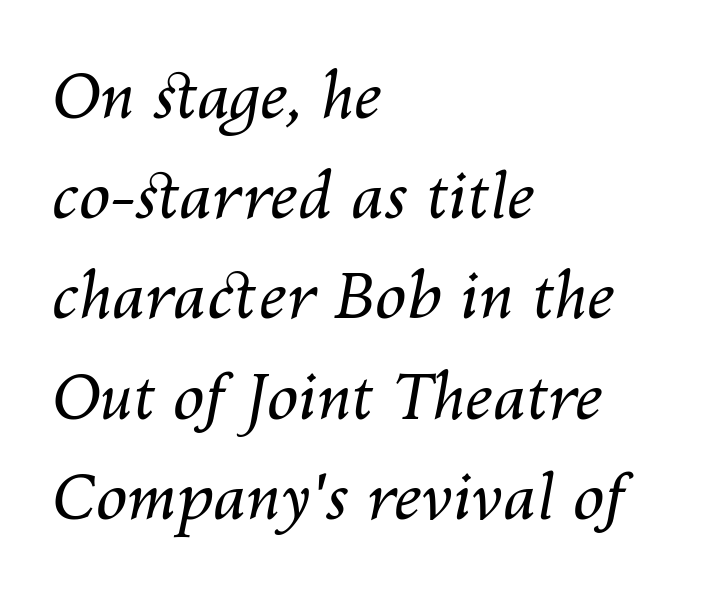
{"italic": "yes", "lean": "right", "slant_degrees": 10, "bold": "no", "weight": "regular", "width": "normal", "stroke_contrast": "medium", "x_height": "medium", "monospaced": "no", "underline": "no", "align": "left", "line_spacing": "normal", "line_spacing_ratio": 1.59, "letter_spacing": "normal", "letter_spacing_em": 0.0, "glyph_px": 63}
